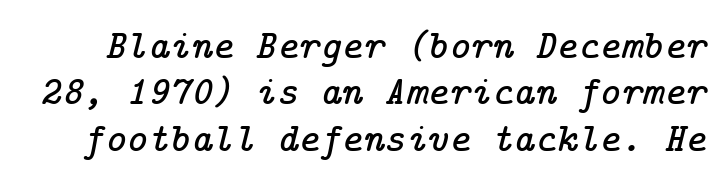
The image shows 41 px serif type, italic (leaning right); set tight line spacing (1.13x), normal letter spacing, not underlined; low stroke contrast and a medium x-height.
